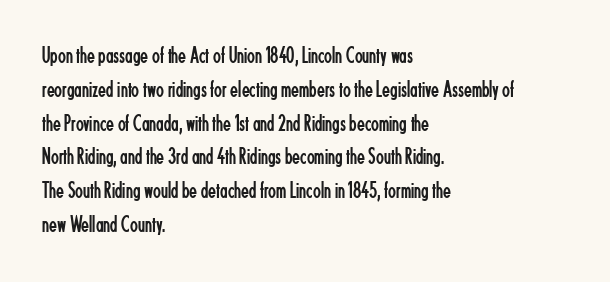
Q: Is the text bold? A: No.
Q: Is the text italic (slanted)? A: No, it is upright.
Q: Is the text underlined? A: No.
Q: How is the paragraph aligned? A: Left-aligned.
Q: Is the spacing between letters normal or unusually wide? A: Normal.
Q: Is the spacing between lines tight, normal or loose? A: Normal.
